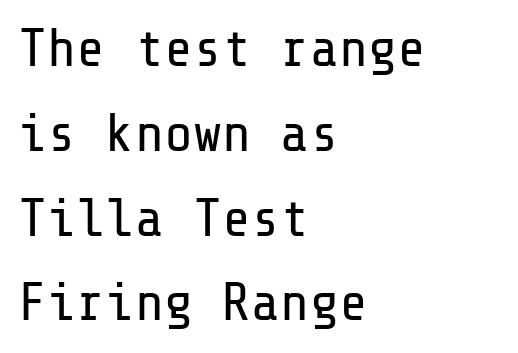
This block has exactly the height ordinary leading produces. No italicization has been applied; the sample stays upright. Typeset ragged right — the left edge is the straight one. Anything drawn beneath the words? Only blank space.
